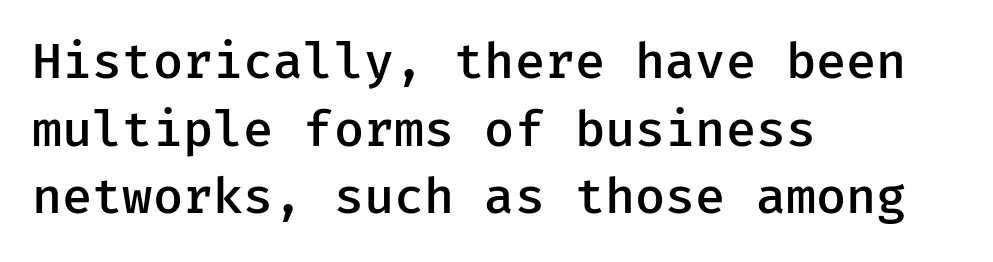
The type family on display is of the sans-serif kind. What's the leading like? Ordinary, nothing unusual. The line texture is even and compact thanks to regular tracking. Do the characters align in a grid? Yes, the font is monospaced. Ordinary non-slanted type is in use. Line starts are locked; line ends wander.
